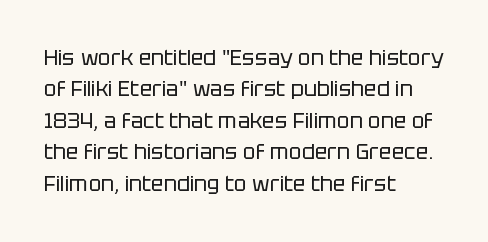
The image shows 21 px text type, upright; set left-aligned, normal line spacing (1.5x), normal letter spacing, not underlined.
